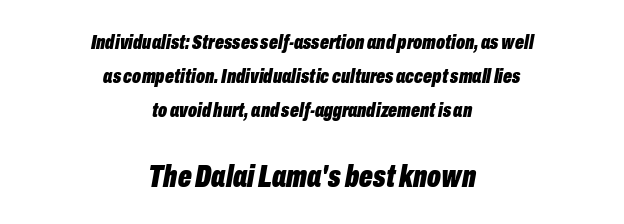
The image shows 32 px bold, condensed type, italic (leaning right); set centered, normal line spacing (1.62x), normal letter spacing, not underlined; the second (bottom) block is 1.52x larger; low stroke contrast and a medium x-height.
